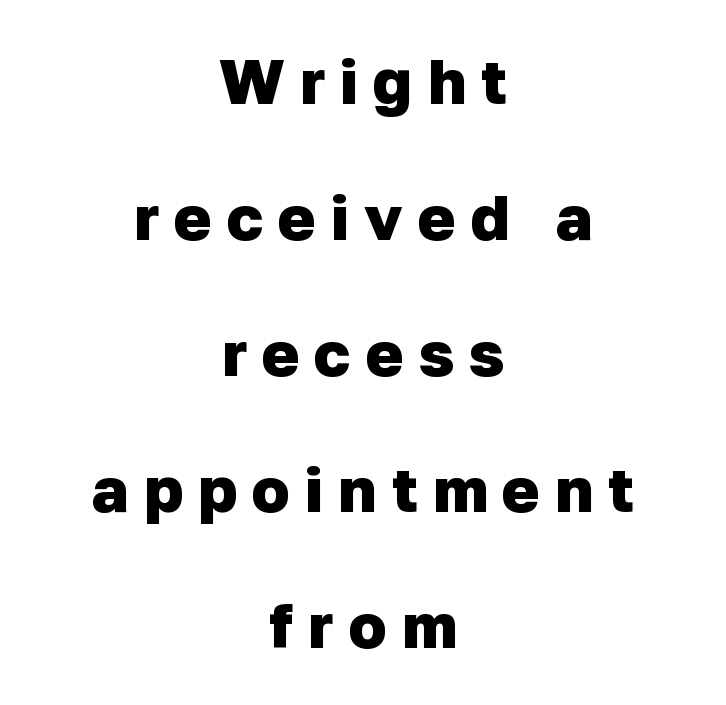
The image shows 63 px heavy sans-serif type; set centered, loose line spacing (2.16x), unusually wide letter spacing (+0.24 em), not underlined; low stroke contrast and a medium x-height.
